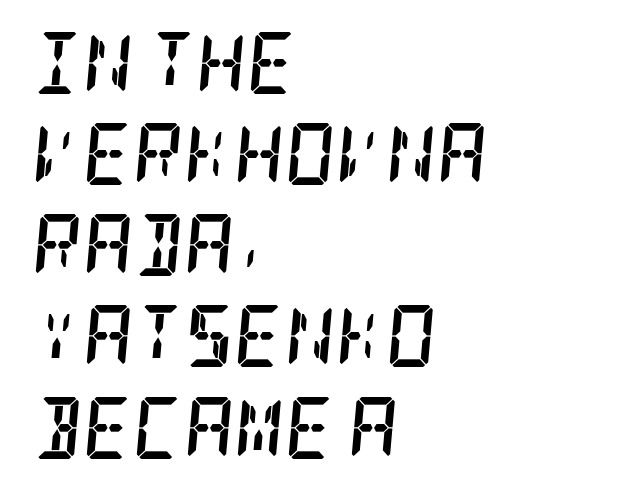
A classic flush-left, rag-right setting is used for this passage. Is the type bold? Yes — the strokes are clearly thick and heavy. Inter-character spacing is left at the font's built-in metrics. Look at the bottom of the vertical strokes: they flare into serifs here. Summary of vertical rhythm: regular, with standard interline spacing. The letters are slanted; this is an italic face.
